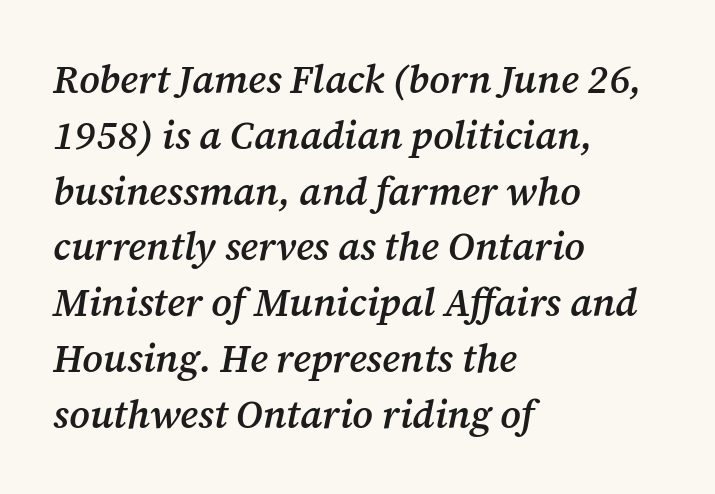
{"serif": "yes", "italic": "yes", "lean": "right", "slant_degrees": 12, "bold": "semi", "weight": "semibold", "width": "normal", "stroke_contrast": "medium", "x_height": "medium", "monospaced": "no", "underline": "no", "align": "left", "line_spacing": "normal", "line_spacing_ratio": 1.43, "letter_spacing": "normal", "letter_spacing_em": 0.0, "glyph_px": 39}
